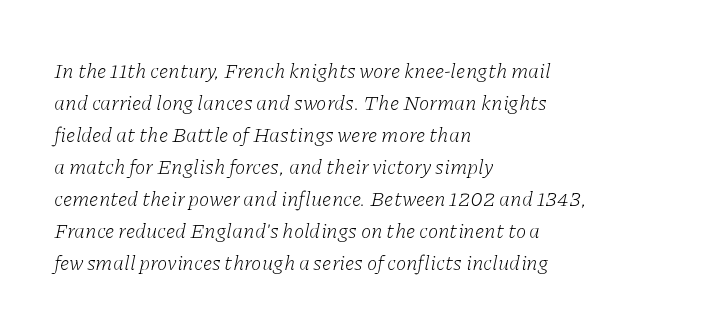
The image shows 21 px text type, italic (leaning right); set left-aligned, normal line spacing (1.52x), normal letter spacing, not underlined.
